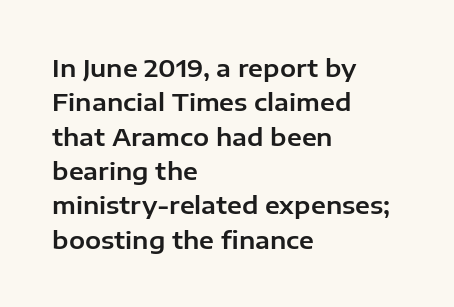
{"italic": "no", "underline": "no", "align": "left", "line_spacing": "normal", "line_spacing_ratio": 1.43, "letter_spacing": "normal", "letter_spacing_em": 0.0, "glyph_px": 24}
